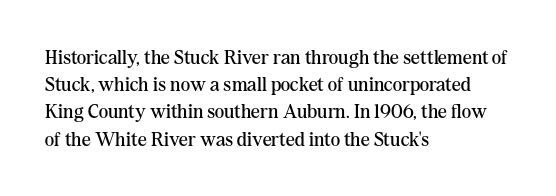
{"italic": "no", "bold": "no", "underline": "no", "align": "left", "line_spacing": "normal", "line_spacing_ratio": 1.36, "letter_spacing": "normal", "letter_spacing_em": 0.0, "glyph_px": 20}
